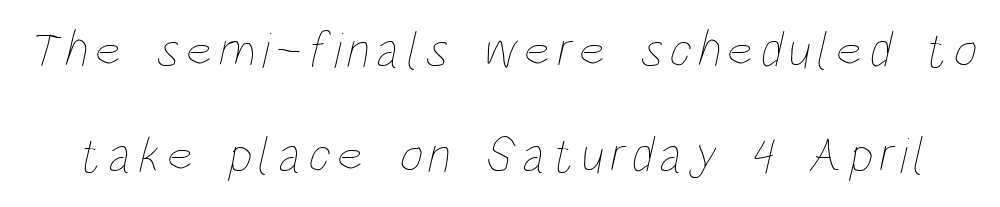
The image shows 51 px thin, condensed type; set loose line spacing (2.05x), not underlined; low stroke contrast and a large x-height.
